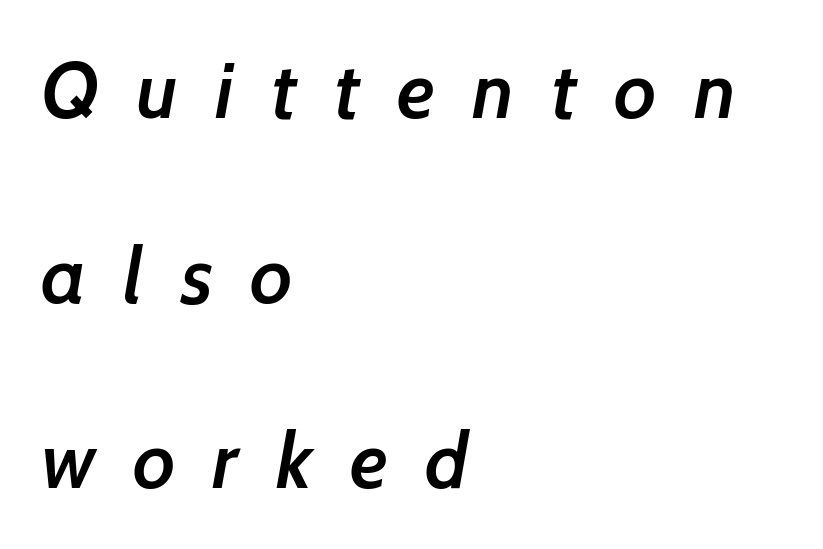
Q: Is the text bold? A: Semi-bold.
Q: Is the typeface a serif or a sans-serif typeface? A: Sans-serif.
Q: Is the text underlined? A: No.
Q: How is the paragraph aligned? A: Left-aligned.
Q: Is the spacing between letters normal or unusually wide? A: Unusually wide.
Q: Is the spacing between lines tight, normal or loose? A: Loose.
Q: Width (condensed, normal, or wide)? A: Normal.
Q: Stroke contrast? A: Low.
Q: x-height? A: Medium.
Q: Monospaced? A: No.
